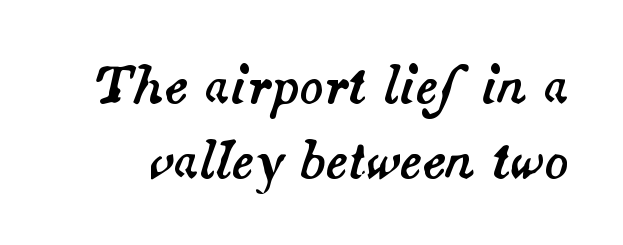
The face used here is proportionally spaced, like ordinary book or web type. The area under the type is left untouched. Each word holds together tightly as a unit, with standard inter-letter gaps. The glyphs look as if they've been sheared to an angle.
